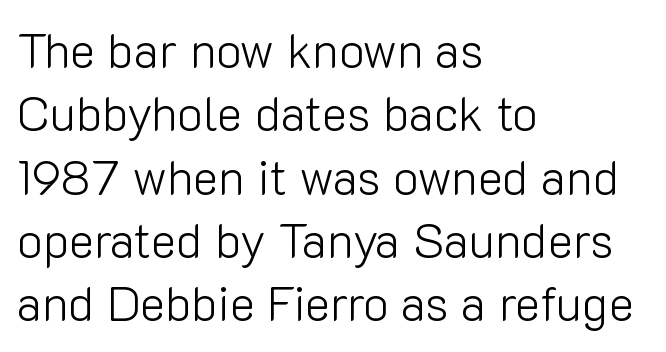
{"serif": "no", "italic": "no", "bold": "no", "weight": "light", "width": "normal", "stroke_contrast": "low", "x_height": "medium", "monospaced": "no", "underline": "no", "align": "left", "line_spacing": "normal", "line_spacing_ratio": 1.32, "letter_spacing": "normal", "letter_spacing_em": 0.0, "glyph_px": 48}
